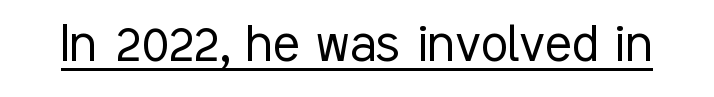
A rule runs beneath these lines of type. The cut favours lightness, reaching ordinary text weight at its darkest. Nothing unusual about the tracking: characters are spaced as the font intends. This is the regular roman posture of the typeface. Do the characters align in a grid? No, the font is proportional.
